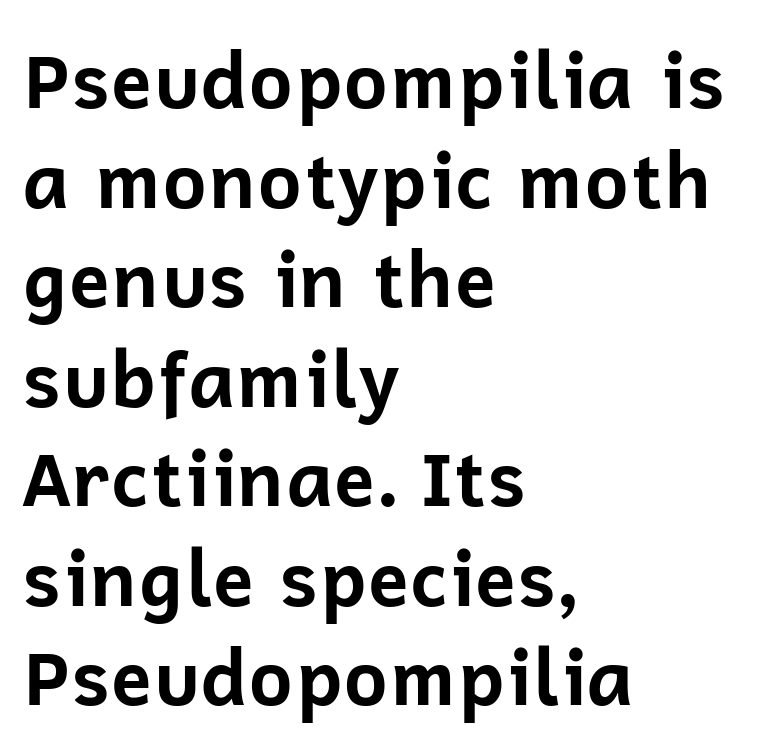
The image shows 76 px bold sans-serif type, upright; set left-aligned, normal line spacing (1.31x), normal letter spacing, not underlined; low stroke contrast and a medium x-height.
